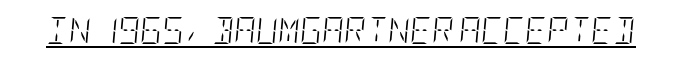
The image shows 27 px text type, italic (leaning right); set normal letter spacing, underlined.
